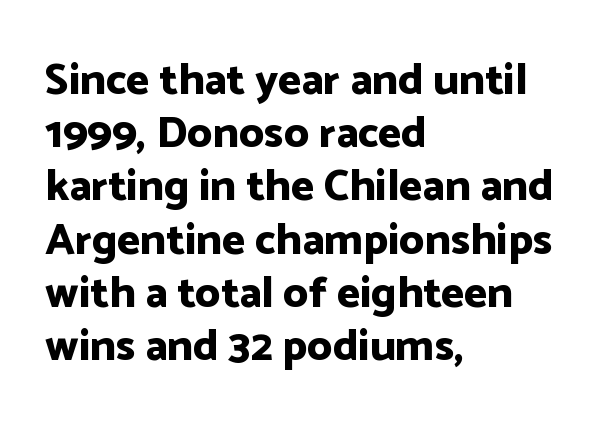
Q: Is the text bold? A: Yes.
Q: Is the text italic (slanted)? A: No, it is upright.
Q: Is the typeface a serif or a sans-serif typeface? A: Sans-serif.
Q: Is the text underlined? A: No.
Q: How is the paragraph aligned? A: Left-aligned.
Q: Is the spacing between letters normal or unusually wide? A: Normal.
Q: Width (condensed, normal, or wide)? A: Normal.
Q: Stroke contrast? A: Low.
Q: x-height? A: Medium.
Q: Monospaced? A: No.
